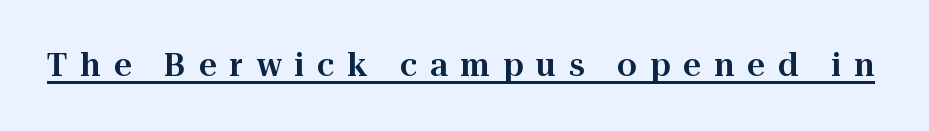
The image shows 31 px serif type, upright; set unusually wide letter spacing (+0.42 em), underlined; high stroke contrast and a medium x-height.
